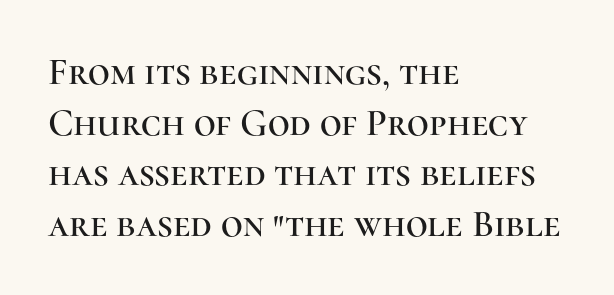
Short and long lines alike share a common starting point at left. A normal amount of white space separates one row of letters from the next. Think of a printed novel: that variable character pitch is what you see here. The foot of each line stays bare and open. Style check: upright. A typesetter would label this face a serif.
